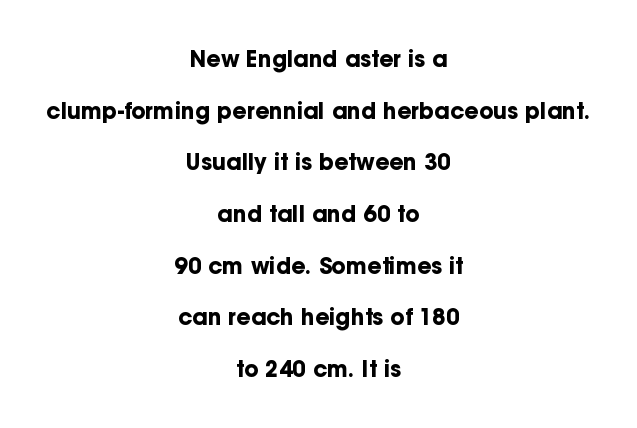
The image shows 22 px bold type, upright; set centered, loose line spacing (2.35x), normal letter spacing, not underlined.
